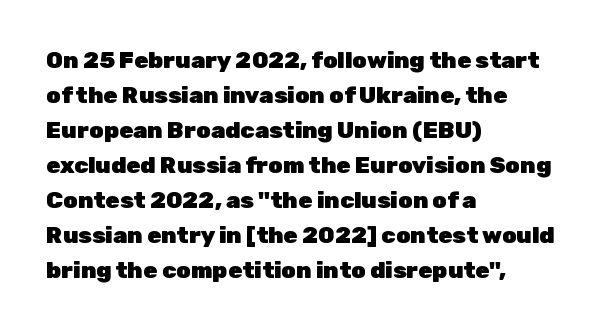
A normal amount of white space separates one row of letters from the next. The lines in this sample share a left origin and differ only in where they stop. Characters follow at the spacing the type designer built in. In terms of weight, the rendering is a true, heavy bold.
